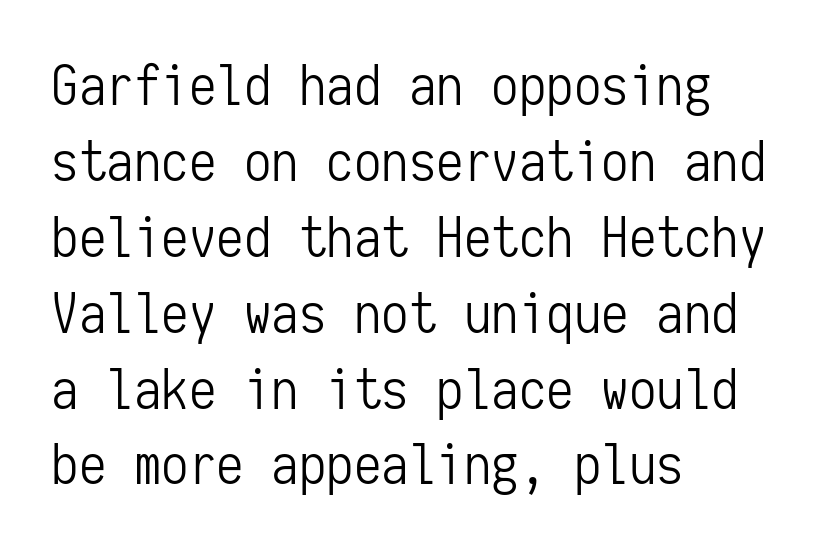
{"serif": "no", "italic": "no", "bold": "no", "weight": "light", "width": "condensed", "stroke_contrast": "low", "x_height": "medium", "monospaced": "yes", "underline": "no", "align": "left", "line_spacing": "normal", "line_spacing_ratio": 1.38, "letter_spacing": "normal", "letter_spacing_em": 0.0, "glyph_px": 55}
